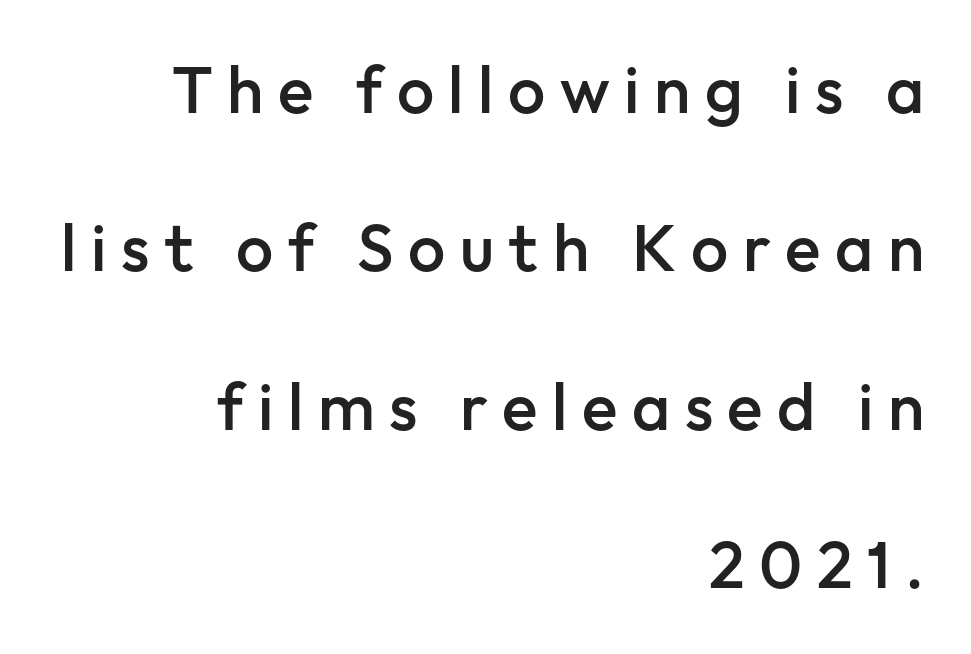
Q: Is the text bold? A: Semi-bold.
Q: Is the text italic (slanted)? A: No, it is upright.
Q: Is the typeface a serif or a sans-serif typeface? A: Sans-serif.
Q: Is the text underlined? A: No.
Q: How is the paragraph aligned? A: Right-aligned.
Q: Is the spacing between letters normal or unusually wide? A: Unusually wide.
Q: Is the spacing between lines tight, normal or loose? A: Loose.
Q: Width (condensed, normal, or wide)? A: Normal.
Q: Stroke contrast? A: Low.
Q: x-height? A: Medium.
Q: Monospaced? A: No.
